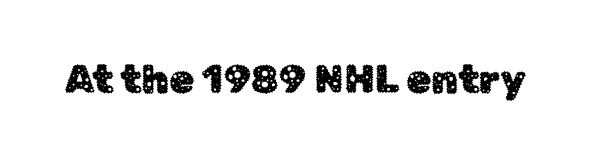
{"serif": "no", "italic": "no", "width": "normal", "stroke_contrast": "low", "x_height": "medium", "monospaced": "no", "underline": "no", "letter_spacing": "normal", "letter_spacing_em": 0.0, "glyph_px": 40}
